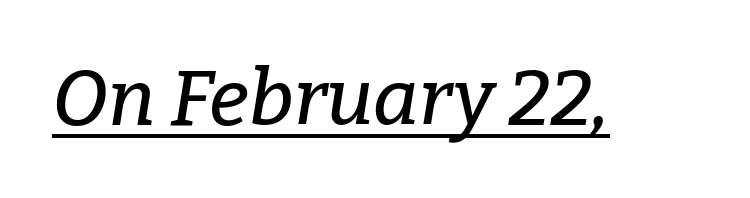
Proportional: the letters do not fall into vertical columns. Looks like someone drew a line under every word here. The face used here has a pronounced slope to its letters. Honestly, the letter spacing is just normal — you wouldn't notice it. What kind of face is this? One with serifs.
